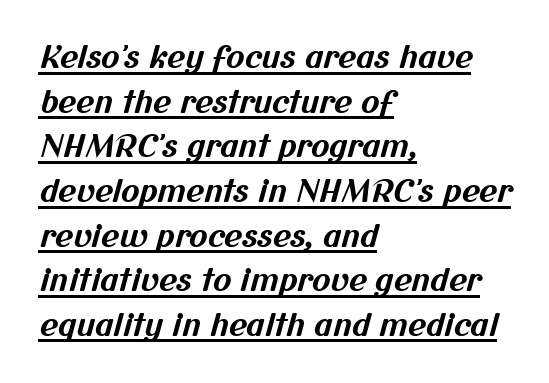
What kind of face is this? One without serifs — a sans. Every row of glyphs begins at an identical x-position on the left. A typesetter would call this proportional, since set widths differ per character. Plenty of ink on the page — the face is bold. Tracking value appears to be zero — textbook default spacing.
